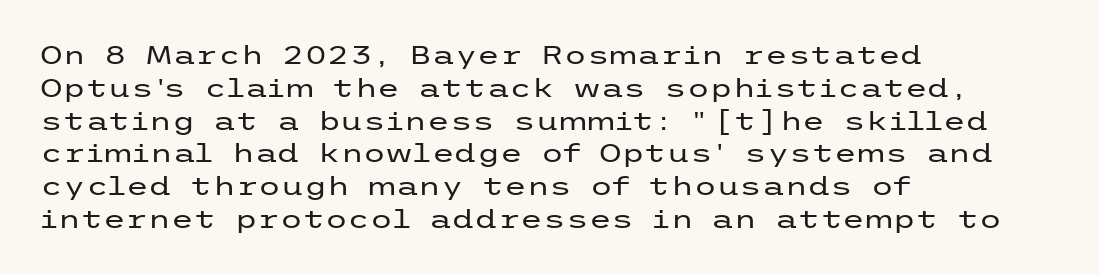
Check the space under the baseline: it is left empty. Posture: upright roman. Is the type heavy? It reads as light-to-regular instead. One-word summary of the alignment: left. The line-height multiplier appears to be the usual default.
